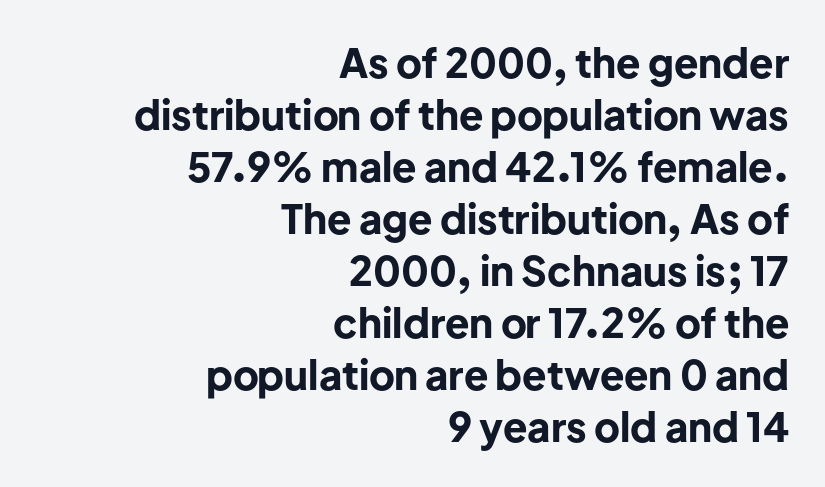
The paragraph shown leans on its right margin. The letterforms sit shoulder to shoulder at normal distance. Quick note: underline off. You could not count columns in this text — the font is proportionally spaced.
